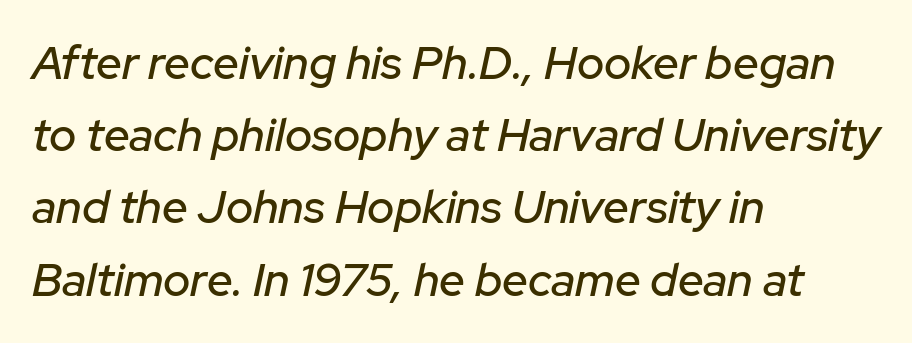
The image shows 46 px text type, italic (leaning right); set left-aligned, normal line spacing (1.57x), normal letter spacing, not underlined; low stroke contrast and a medium x-height.
